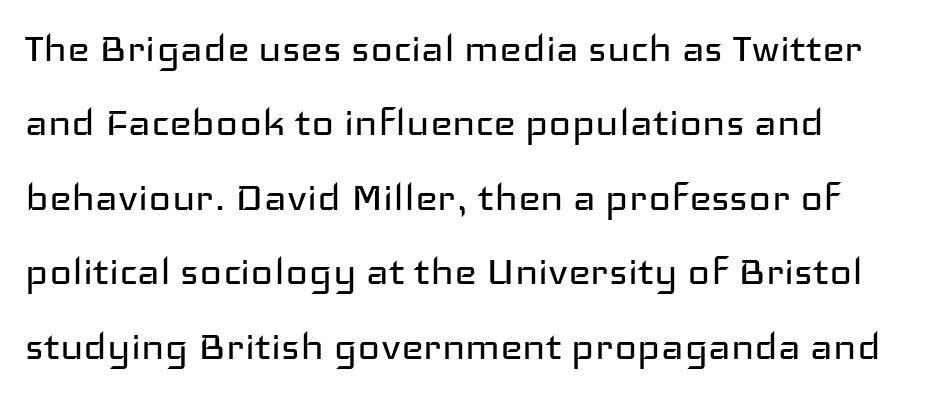
{"serif": "no", "italic": "no", "bold": "no", "weight": "regular", "width": "wide", "stroke_contrast": "low", "x_height": "medium", "monospaced": "no", "underline": "no", "align": "left", "line_spacing": "normal", "line_spacing_ratio": 1.55, "letter_spacing": "normal", "letter_spacing_em": 0.0, "glyph_px": 48}
